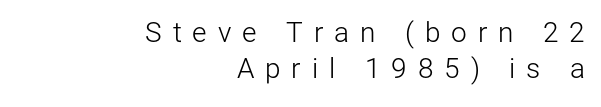
The image shows 28 px light sans-serif type, upright; set right-aligned, normal line spacing (1.28x), unusually wide letter spacing (+0.39 em), not underlined; low stroke contrast and a medium x-height.
